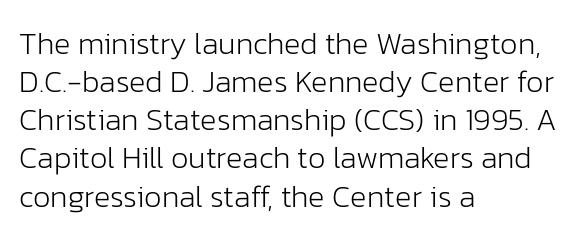
The image shows 31 px light sans-serif type, upright; set left-aligned, line spacing 1.23x, normal letter spacing, not underlined; low stroke contrast and a medium x-height.
